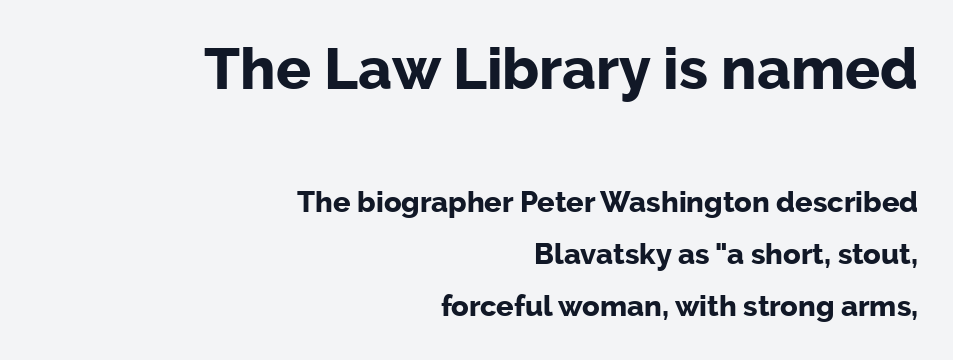
The paragraph shown leans on its right margin. You can tell it's not italic because the verticals are truly vertical. Thick stems and heavy bowls — unmistakably bold. The face used here is proportionally spaced, like ordinary book or web type. Letterform terminals end flat and unadorned throughout the passage.
